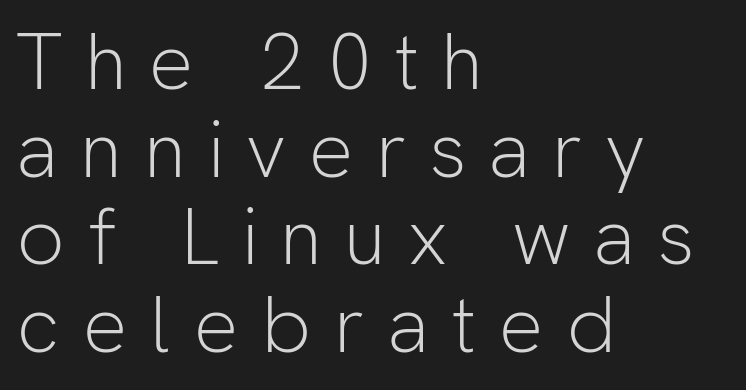
The image shows 79 px light sans-serif type, upright; set left-aligned, tight line spacing (1.11x), unusually wide letter spacing (+0.28 em), not underlined; low stroke contrast and a medium x-height.
